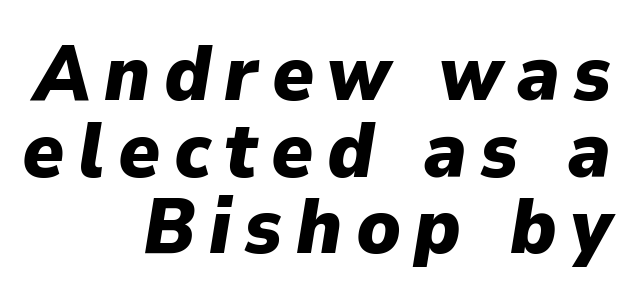
Q: Is the text bold? A: Yes.
Q: Is the text italic (slanted)? A: Yes, it leans right by about 9 degrees.
Q: Is the text underlined? A: No.
Q: How is the paragraph aligned? A: Right-aligned.
Q: Is the spacing between lines tight, normal or loose? A: Tight.
Q: Width (condensed, normal, or wide)? A: Normal.
Q: Stroke contrast? A: Low.
Q: x-height? A: Medium.
Q: Monospaced? A: No.
